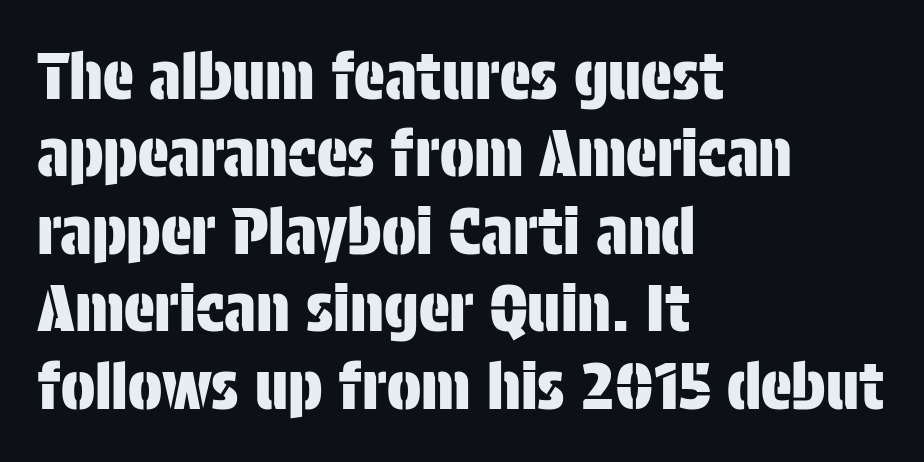
The image shows 64 px condensed sans-serif type, upright; set left-aligned, line spacing 1.21x, normal letter spacing, not underlined; low stroke contrast and a large x-height.
